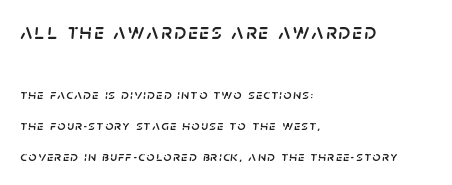
Q: Is the text italic (slanted)? A: Yes, it leans right by about 5 degrees.
Q: Is the text underlined? A: No.
Q: How is the paragraph aligned? A: Left-aligned.
Q: Is the spacing between lines tight, normal or loose? A: Loose.
Q: Which block of text is set in a larger size, the first (top) or the second (bottom)? A: The first (top) one.
